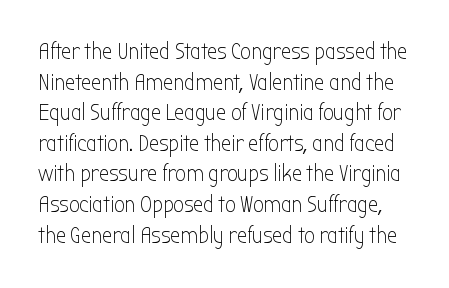
{"italic": "no", "bold": "no", "underline": "no", "line_spacing": "normal", "line_spacing_ratio": 1.33, "letter_spacing": "normal", "letter_spacing_em": 0.0, "glyph_px": 23}
